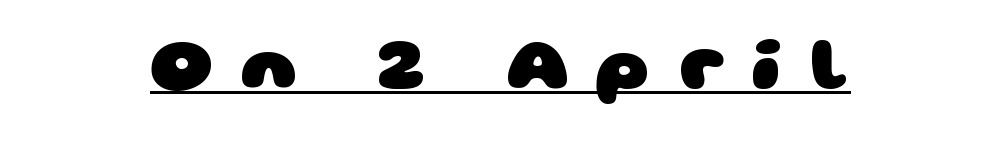
Quick note: underline on. Type style note: lacks serifs. The glyphs have the mass of a bold cut. Honestly, the letter spacing is so wide it's the main thing you notice.
